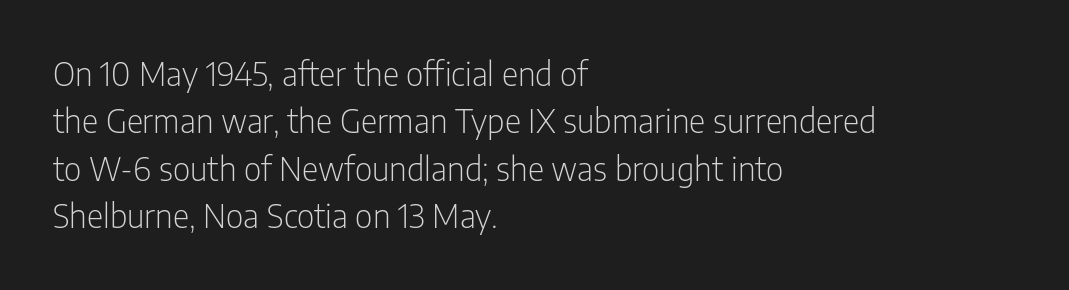
Q: Is the text bold? A: No.
Q: Is the text italic (slanted)? A: No, it is upright.
Q: Is the typeface a serif or a sans-serif typeface? A: Sans-serif.
Q: Is the text underlined? A: No.
Q: How is the paragraph aligned? A: Left-aligned.
Q: Is the spacing between letters normal or unusually wide? A: Normal.
Q: Is the spacing between lines tight, normal or loose? A: Normal.
Q: Width (condensed, normal, or wide)? A: Condensed.
Q: Stroke contrast? A: Low.
Q: x-height? A: Medium.
Q: Monospaced? A: No.
